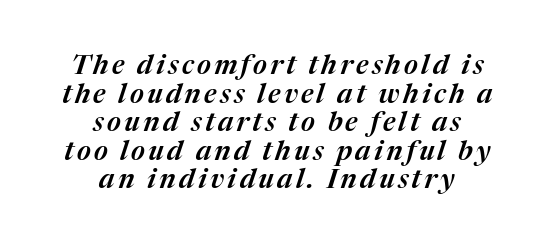
Q: Is the text italic (slanted)? A: Yes, it leans right by about 17 degrees.
Q: Is the text underlined? A: No.
Q: How is the paragraph aligned? A: Centered.
Q: Is the spacing between lines tight, normal or loose? A: Tight.
